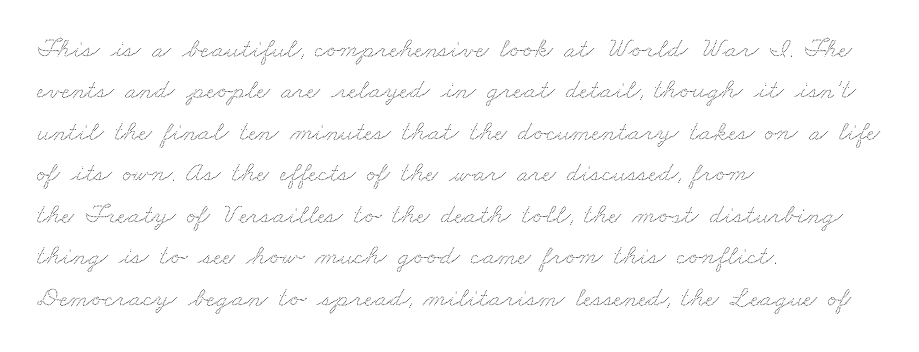
Q: Is the text underlined? A: No.
Q: How is the paragraph aligned? A: Left-aligned.
Q: Is the spacing between letters normal or unusually wide? A: Normal.
Q: Is the spacing between lines tight, normal or loose? A: Normal.
Q: Width (condensed, normal, or wide)? A: Wide.
Q: Stroke contrast? A: Low.
Q: x-height? A: Small.
Q: Monospaced? A: No.
